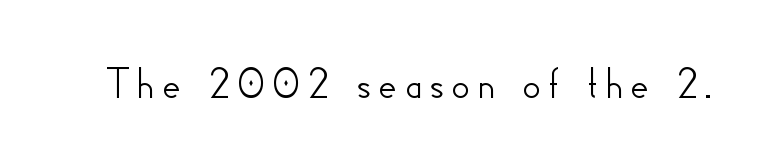
Q: Is the text italic (slanted)? A: No, it is upright.
Q: Is the typeface a serif or a sans-serif typeface? A: Sans-serif.
Q: Is the text underlined? A: No.
Q: Width (condensed, normal, or wide)? A: Normal.
Q: Stroke contrast? A: Low.
Q: x-height? A: Small.
Q: Monospaced? A: No.
